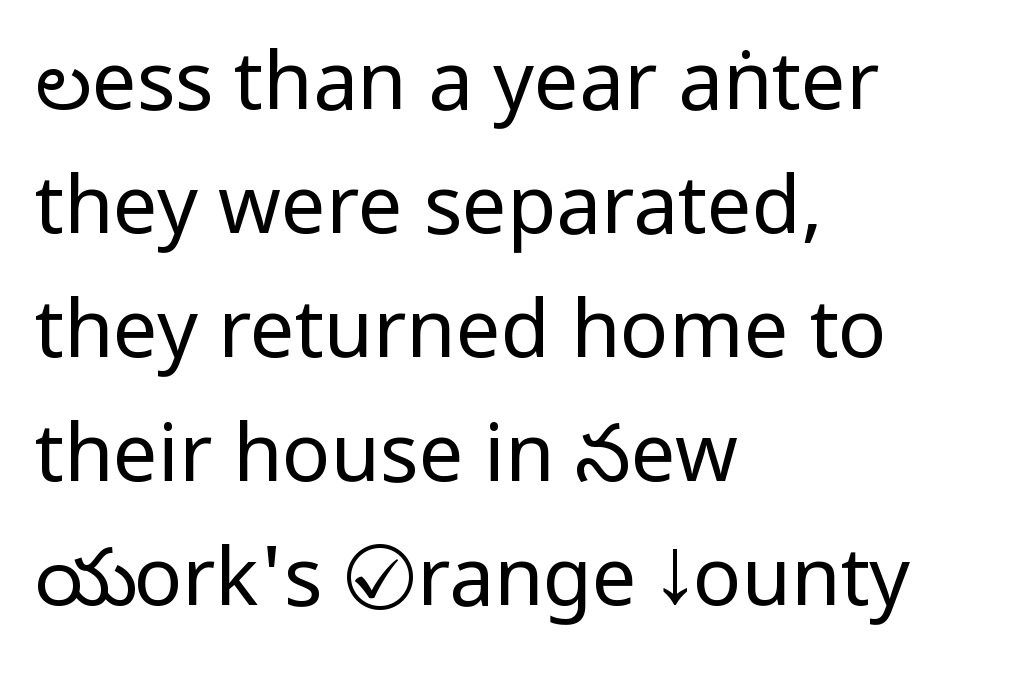
The image shows 80 px regular-weight, condensed sans-serif type, upright; set left-aligned, normal line spacing (1.55x), normal letter spacing, not underlined; low stroke contrast.
